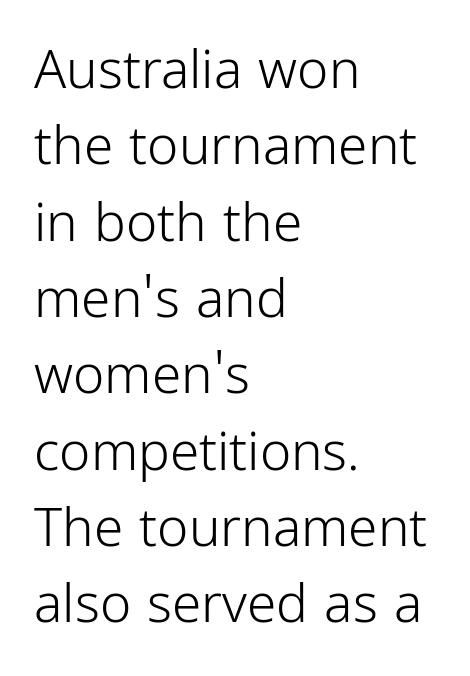
Q: Is the text bold? A: No.
Q: Is the text italic (slanted)? A: No, it is upright.
Q: Is the typeface a serif or a sans-serif typeface? A: Sans-serif.
Q: Is the text underlined? A: No.
Q: How is the paragraph aligned? A: Left-aligned.
Q: Is the spacing between letters normal or unusually wide? A: Normal.
Q: Is the spacing between lines tight, normal or loose? A: Normal.
Q: Width (condensed, normal, or wide)? A: Condensed.
Q: Stroke contrast? A: Low.
Q: x-height? A: Medium.
Q: Monospaced? A: No.
